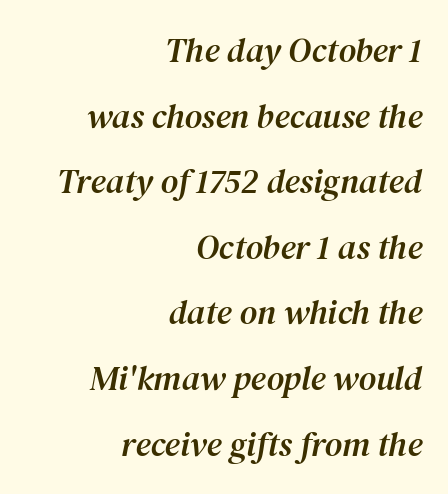
One-word summary of the alignment: right. Interline gaps are noticeably wide in this sample. The specimen reads as italic at a glance. The typeface chosen for these lines features serifs. Anything drawn beneath the words? Only blank space. The type is set solid horizontally, with unmodified tracking.
